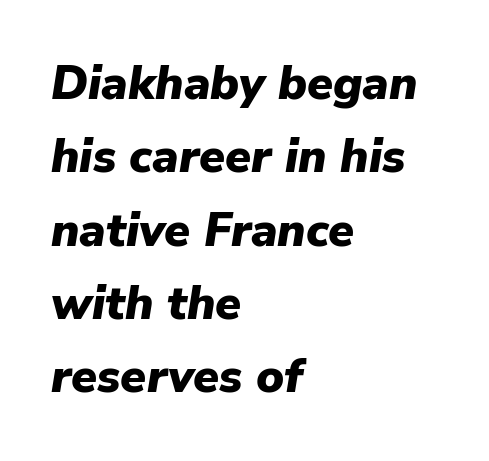
Slanted lettering throughout. Each letter keeps its own natural width here, so spacing adapts to shape. The space beneath each line is pristine and unruled. Honestly, the letter spacing is just normal — you wouldn't notice it. This rendering uses left alignment, leaving the right contour irregular. Each glyph is drawn with heavy, bold strokes.
